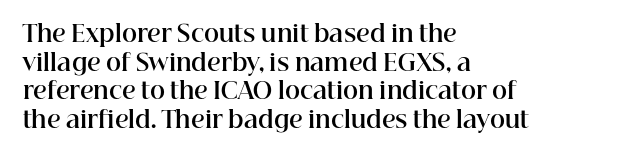
Q: Is the text bold? A: Yes.
Q: Is the text italic (slanted)? A: No, it is upright.
Q: Is the text underlined? A: No.
Q: How is the paragraph aligned? A: Left-aligned.
Q: Is the spacing between letters normal or unusually wide? A: Normal.
Q: Is the spacing between lines tight, normal or loose? A: Normal.
